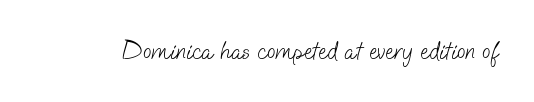
The image shows 25 px text type; set normal letter spacing, not underlined.
